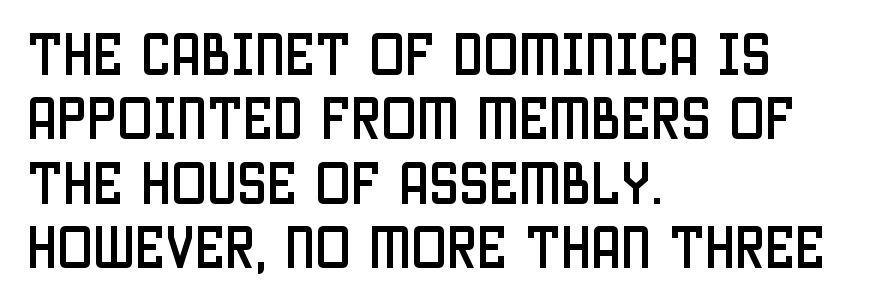
The image shows 48 px condensed sans-serif type, upright; set left-aligned, normal line spacing (1.34x), normal letter spacing, not underlined; low stroke contrast and a large x-height.
